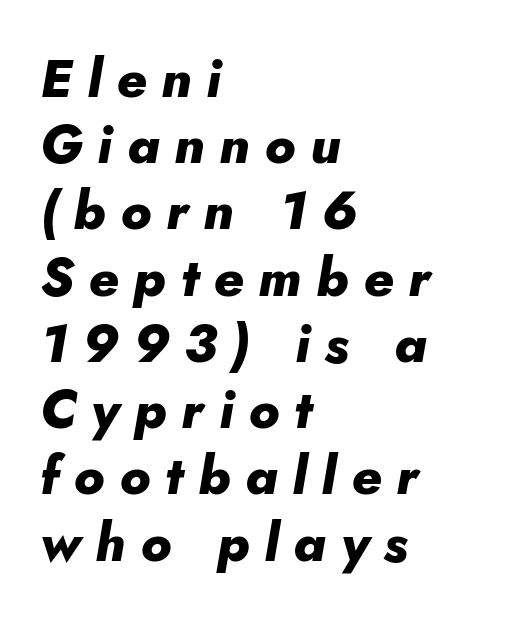
{"italic": "yes", "lean": "right", "slant_degrees": 5, "bold": "yes", "weight": "heavy", "width": "normal", "stroke_contrast": "low", "x_height": "small", "monospaced": "no", "underline": "no", "align": "left", "line_spacing": "normal", "line_spacing_ratio": 1.25, "letter_spacing": "wide", "letter_spacing_em": 0.28, "glyph_px": 53}
